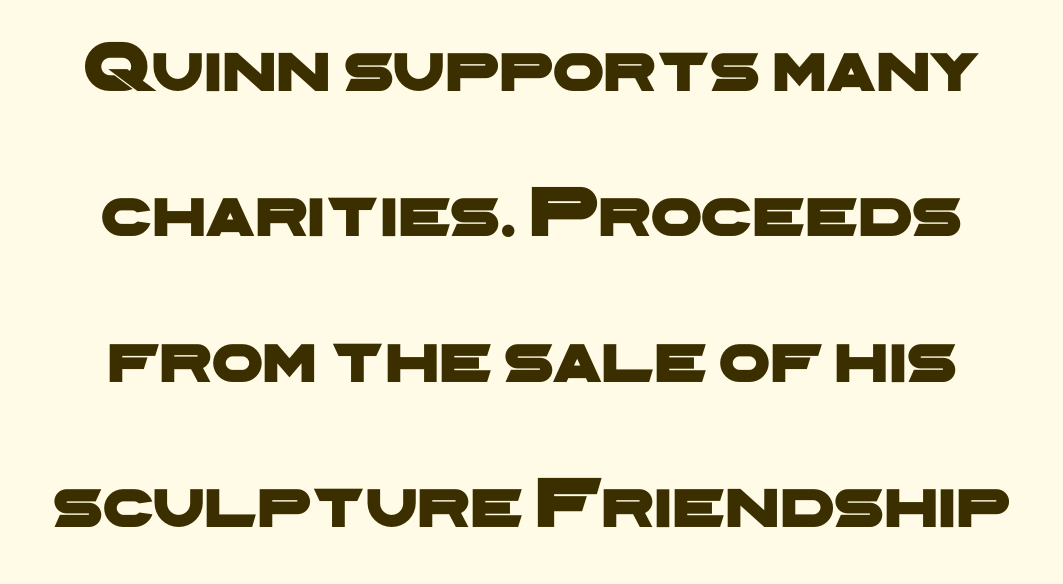
The image shows 73 px wide sans-serif type; set loose line spacing (1.99x), normal letter spacing, not underlined; low stroke contrast and a medium x-height.
